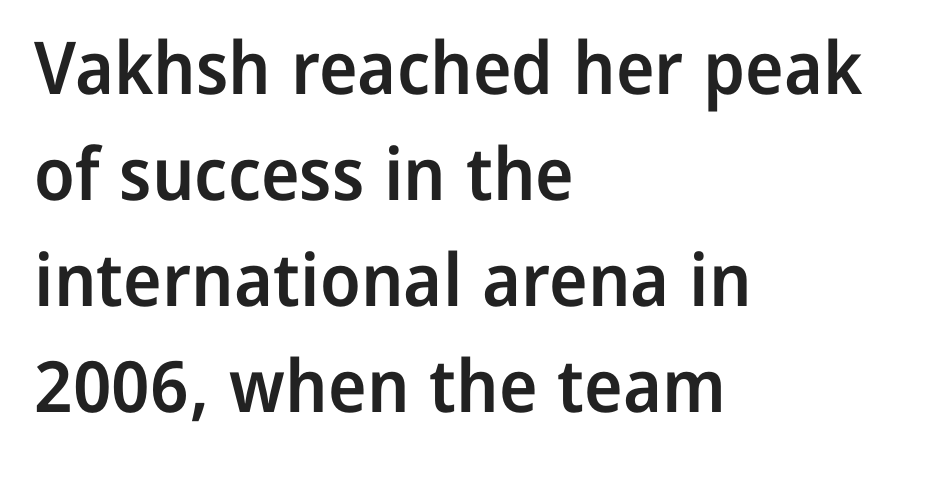
{"serif": "no", "italic": "no", "bold": "semi", "weight": "semibold", "width": "normal", "stroke_contrast": "low", "x_height": "medium", "monospaced": "no", "underline": "no", "align": "left", "line_spacing": "normal", "line_spacing_ratio": 1.45, "letter_spacing": "normal", "letter_spacing_em": 0.0, "glyph_px": 73}
